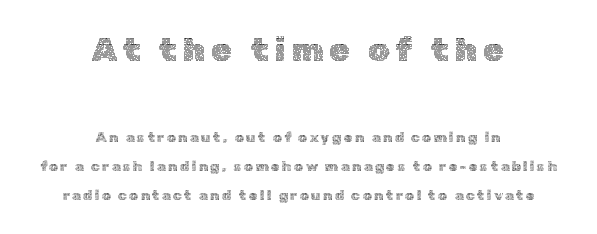
Q: Is the text bold? A: No.
Q: Is the text italic (slanted)? A: No, it is upright.
Q: Is the text underlined? A: No.
Q: How is the paragraph aligned? A: Centered.
Q: Is the spacing between lines tight, normal or loose? A: Loose.
Q: Which block of text is set in a larger size, the first (top) or the second (bottom)? A: The first (top) one.
Q: Width (condensed, normal, or wide)? A: Normal.
Q: x-height? A: Medium.
Q: Monospaced? A: No.
